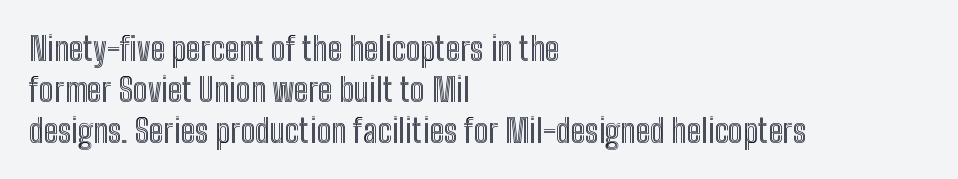
Between one letter and the next there's only the usual sliver of space. Which margin do the lines hug? The left one — the right edge is uneven. Proportional: the letters do not fall into vertical columns. Descenders are the only things crossing below the line. Vertically, the passage feels balanced, rows spaced as you'd expect.
